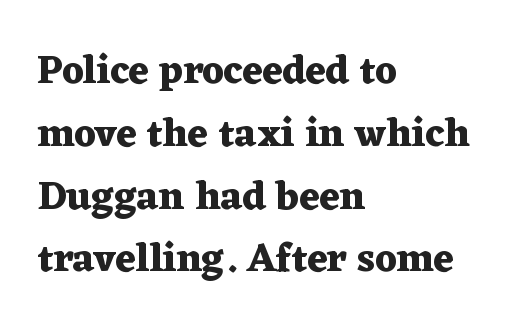
The face used here has the dense, thick strokes of a bold. Nobody touched the tracking dial on this one. Bare-footed words on every line. This sample uses an upright cut, with every glyph sitting square on the baseline. Line starts are locked; line ends wander.
